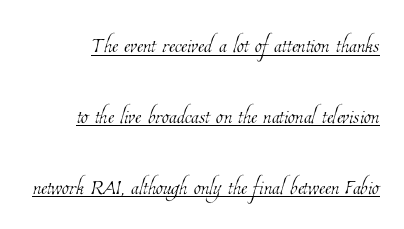
{"bold": "no", "weight": "thin", "width": "condensed", "stroke_contrast": "low", "x_height": "medium", "monospaced": "no", "underline": "yes", "line_spacing": "loose", "line_spacing_ratio": 2.44, "letter_spacing": "normal", "letter_spacing_em": 0.0, "glyph_px": 29}
